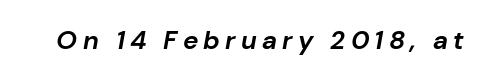
Tracking here is generous; glyphs stand well apart from one another. Letters rest on an invisible, unmarked baseline. The passage shown leans; its letterforms are oblique. The passage shown is emphatically bold.
